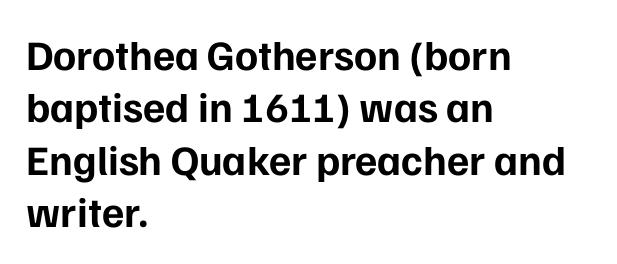
Q: Is the text bold? A: Yes.
Q: Is the text italic (slanted)? A: No, it is upright.
Q: Is the typeface a serif or a sans-serif typeface? A: Sans-serif.
Q: Is the text underlined? A: No.
Q: How is the paragraph aligned? A: Left-aligned.
Q: Is the spacing between letters normal or unusually wide? A: Normal.
Q: Is the spacing between lines tight, normal or loose? A: Normal.
Q: Width (condensed, normal, or wide)? A: Normal.
Q: Stroke contrast? A: Low.
Q: x-height? A: Medium.
Q: Monospaced? A: No.
